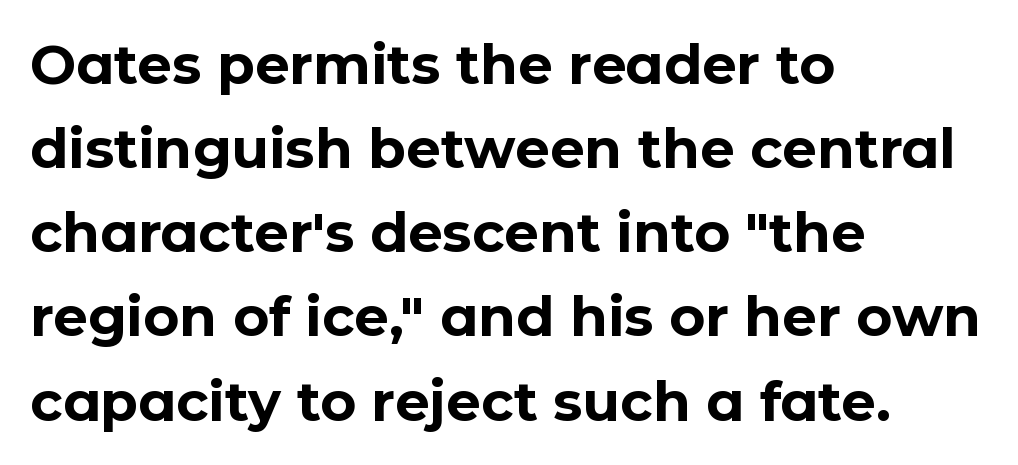
Q: Is the text bold? A: Yes.
Q: Is the text italic (slanted)? A: No, it is upright.
Q: Is the typeface a serif or a sans-serif typeface? A: Sans-serif.
Q: Is the text underlined? A: No.
Q: How is the paragraph aligned? A: Left-aligned.
Q: Is the spacing between letters normal or unusually wide? A: Normal.
Q: Is the spacing between lines tight, normal or loose? A: Normal.
Q: Width (condensed, normal, or wide)? A: Normal.
Q: Stroke contrast? A: Low.
Q: x-height? A: Medium.
Q: Monospaced? A: No.
